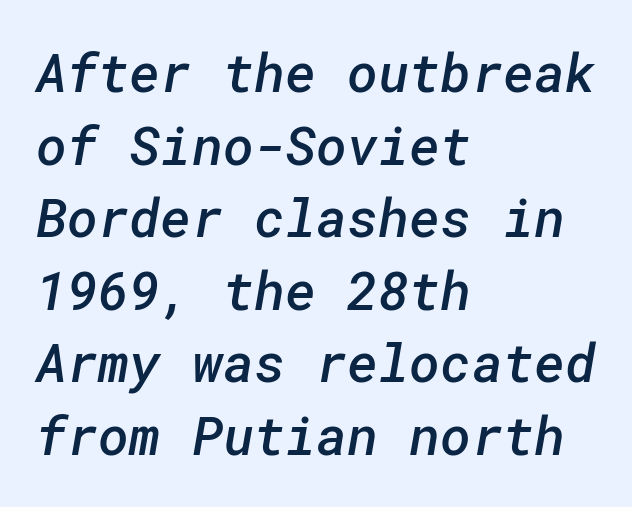
The glyphs are unaccompanied by any horizontal stroke below them. What stands out about the letter spacing? Nothing — it is the standard amount. Which margin do the lines hug? The left one — the right edge is uneven. Firm but not heavy-handed strokes: this text is semibold.
